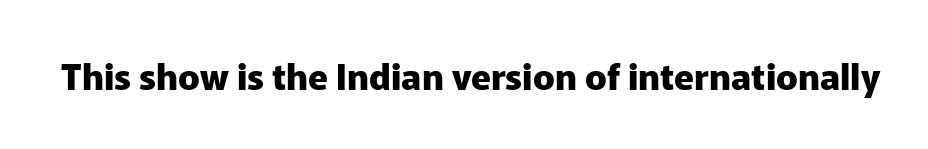
{"serif": "no", "italic": "no", "bold": "yes", "weight": "heavy", "width": "normal", "stroke_contrast": "low", "x_height": "medium", "monospaced": "no", "underline": "no", "letter_spacing": "normal", "letter_spacing_em": 0.0, "glyph_px": 36}
